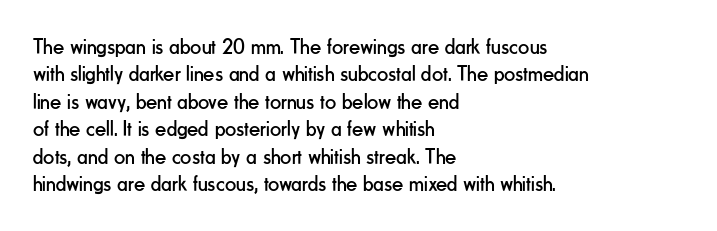
{"italic": "no", "bold": "no", "underline": "no", "align": "left", "line_spacing": "normal", "line_spacing_ratio": 1.25, "letter_spacing": "normal", "letter_spacing_em": 0.0, "glyph_px": 22}
